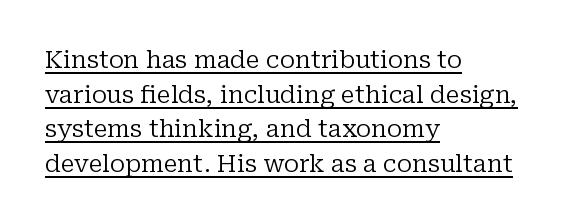
The image shows 24 px text type, upright; set left-aligned, normal line spacing (1.44x), normal letter spacing, underlined.
